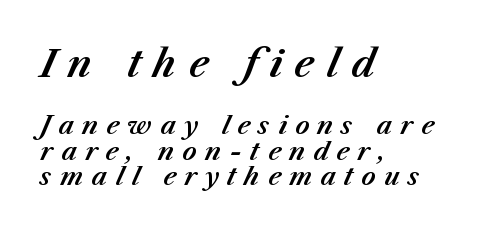
Q: Is the text italic (slanted)? A: Yes, it leans right by about 23 degrees.
Q: Is the text underlined? A: No.
Q: How is the paragraph aligned? A: Left-aligned.
Q: Is the spacing between letters normal or unusually wide? A: Unusually wide.
Q: Is the spacing between lines tight, normal or loose? A: Tight.
Q: Which block of text is set in a larger size, the first (top) or the second (bottom)? A: The first (top) one.
Q: Width (condensed, normal, or wide)? A: Normal.
Q: Stroke contrast? A: Medium.
Q: x-height? A: Medium.
Q: Monospaced? A: No.
